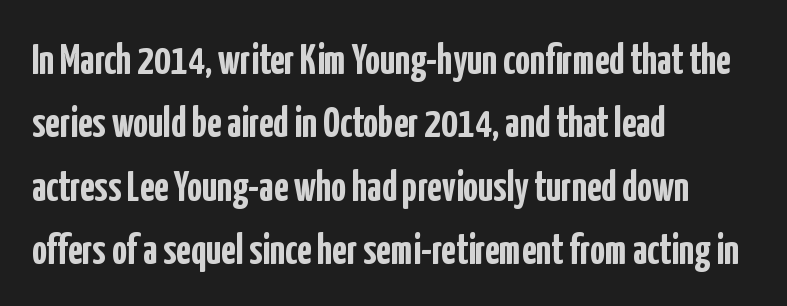
{"serif": "no", "italic": "no", "bold": "yes", "weight": "semibold", "width": "condensed", "stroke_contrast": "low", "x_height": "medium", "monospaced": "no", "underline": "no", "align": "left", "line_spacing": "normal", "line_spacing_ratio": 1.51, "letter_spacing": "normal", "letter_spacing_em": 0.0, "glyph_px": 42}
